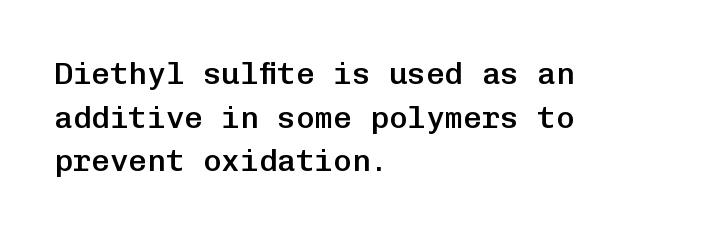
The image shows 31 px semibold sans-serif type, upright, monospaced; set left-aligned, normal line spacing (1.41x), normal letter spacing, not underlined; low stroke contrast and a medium x-height.
